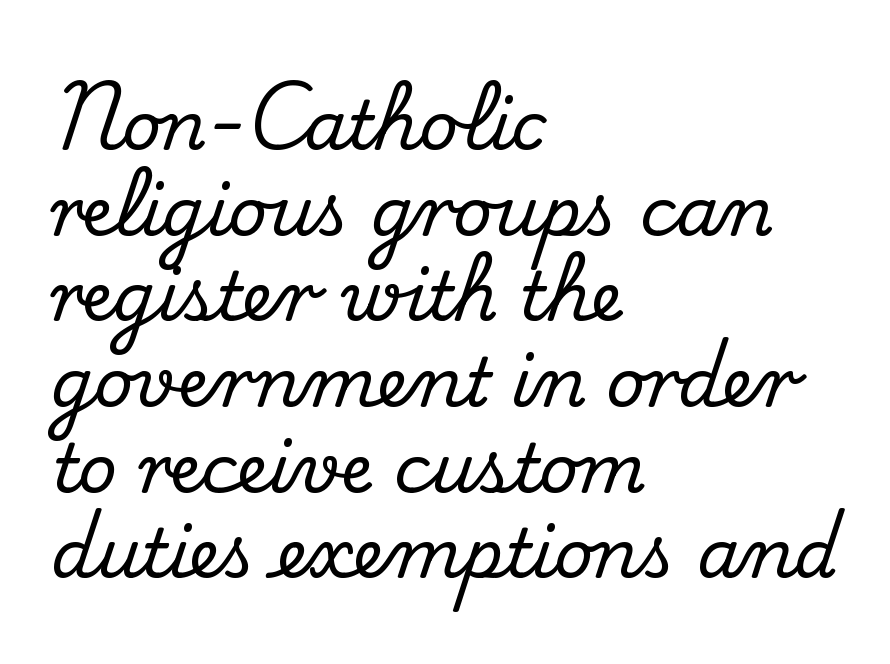
{"serif": "yes", "width": "normal", "stroke_contrast": "medium", "x_height": "small", "monospaced": "no", "underline": "no", "align": "left", "line_spacing": "normal", "line_spacing_ratio": 1.26, "letter_spacing": "normal", "letter_spacing_em": 0.0, "glyph_px": 68}
